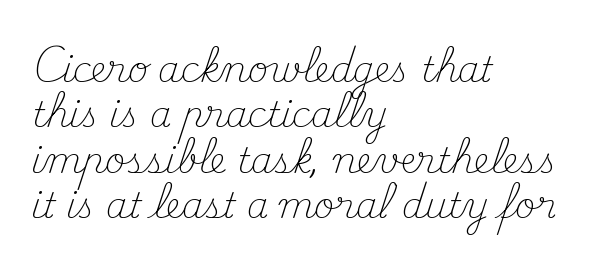
The typesetting does not lean heavy: it is not bold. The lines are quadded left. This sample uses plain, unmodified letter spacing. Reading down the column, the eye jumps a familiar distance to each next line. The designer went with a serif here, giving each stem small feet. Underlining? Definitely not there.
